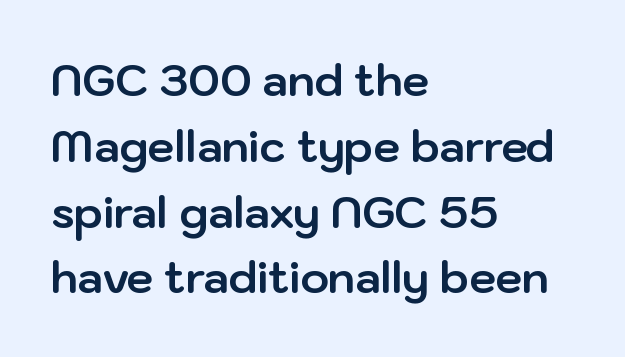
{"serif": "no", "italic": "no", "bold": "yes", "weight": "bold", "width": "normal", "stroke_contrast": "low", "x_height": "medium", "monospaced": "no", "underline": "no", "align": "left", "line_spacing": "normal", "line_spacing_ratio": 1.53, "letter_spacing": "normal", "letter_spacing_em": 0.0, "glyph_px": 43}
